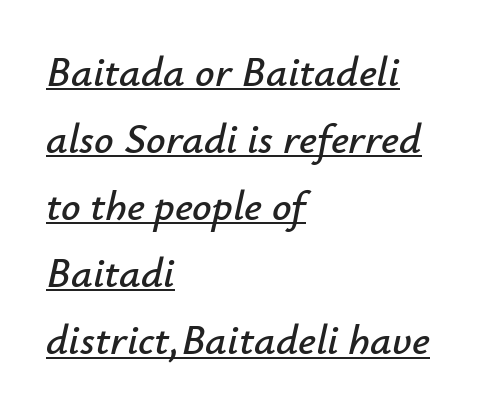
Q: Is the text italic (slanted)? A: Yes, it leans right by about 12 degrees.
Q: Is the text underlined? A: Yes.
Q: How is the paragraph aligned? A: Left-aligned.
Q: Is the spacing between letters normal or unusually wide? A: Normal.
Q: Is the spacing between lines tight, normal or loose? A: Normal.
Q: Width (condensed, normal, or wide)? A: Normal.
Q: Stroke contrast? A: Low.
Q: x-height? A: Small.
Q: Monospaced? A: No.
